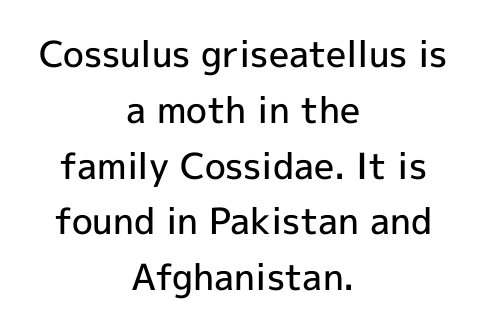
Q: Is the text bold? A: Semi-bold.
Q: Is the text italic (slanted)? A: No, it is upright.
Q: Is the typeface a serif or a sans-serif typeface? A: Sans-serif.
Q: Is the text underlined? A: No.
Q: How is the paragraph aligned? A: Centered.
Q: Is the spacing between letters normal or unusually wide? A: Normal.
Q: Is the spacing between lines tight, normal or loose? A: Normal.
Q: Width (condensed, normal, or wide)? A: Normal.
Q: x-height? A: Medium.
Q: Monospaced? A: No.
